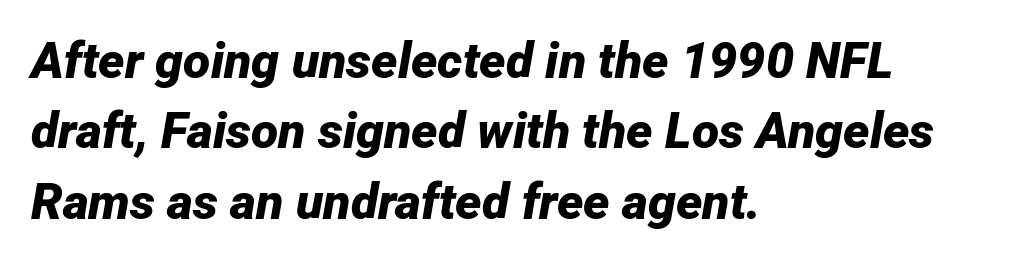
Q: Is the text bold? A: Yes.
Q: Is the text italic (slanted)? A: Yes, it leans right by about 12 degrees.
Q: Is the text underlined? A: No.
Q: How is the paragraph aligned? A: Left-aligned.
Q: Is the spacing between letters normal or unusually wide? A: Normal.
Q: Is the spacing between lines tight, normal or loose? A: Normal.
Q: Width (condensed, normal, or wide)? A: Normal.
Q: Stroke contrast? A: Low.
Q: x-height? A: Medium.
Q: Monospaced? A: No.
